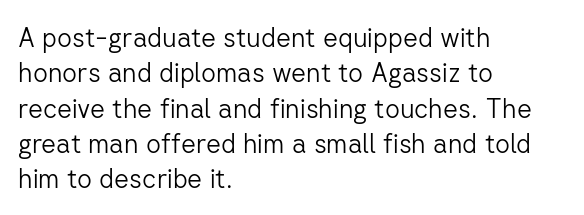
{"italic": "no", "bold": "no", "underline": "no", "align": "left", "line_spacing": "normal", "line_spacing_ratio": 1.36, "letter_spacing": "normal", "letter_spacing_em": 0.0, "glyph_px": 26}
